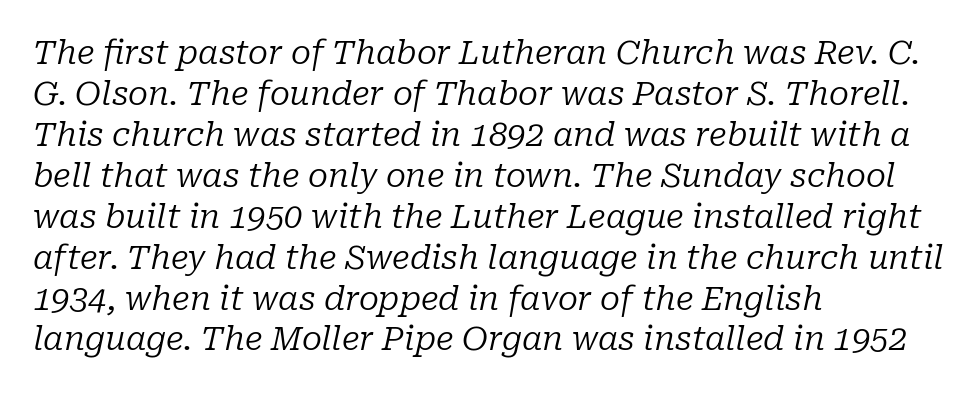
{"serif": "yes", "italic": "yes", "lean": "right", "slant_degrees": 10, "bold": "no", "weight": "regular", "width": "normal", "stroke_contrast": "low", "x_height": "medium", "monospaced": "no", "underline": "no", "align": "left", "line_spacing_ratio": 1.24, "letter_spacing": "normal", "letter_spacing_em": 0.0, "glyph_px": 33}
